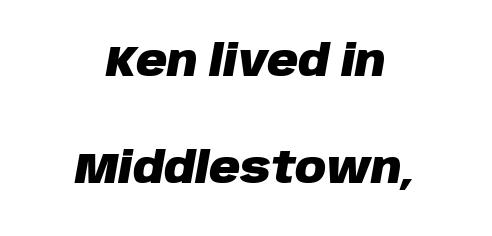
{"italic": "yes", "lean": "right", "slant_degrees": 10, "bold": "yes", "weight": "heavy", "width": "normal", "stroke_contrast": "low", "x_height": "large", "monospaced": "no", "underline": "no", "align": "center", "line_spacing": "loose", "line_spacing_ratio": 2.49, "letter_spacing": "normal", "letter_spacing_em": 0.0, "glyph_px": 43}
